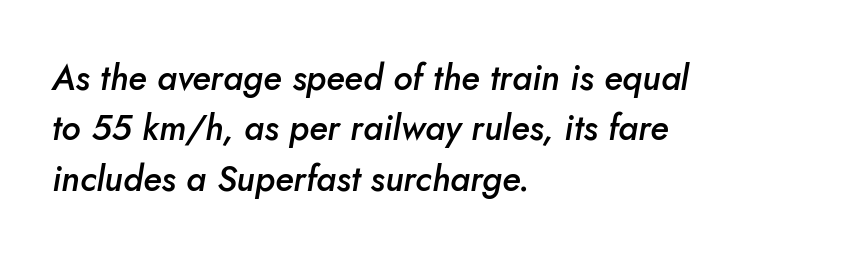
Does the weight exceed regular? Yes, but only to semibold. The setting favours the left margin, as ordinary paragraphs usually do. Looks like regular typesetting: each glyph gets only the width it needs. Quick note: underline off. Nothing unusual about the tracking: characters are spaced as the font intends. Regular leading.
